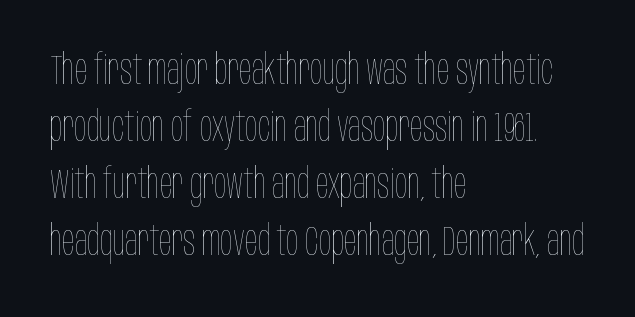
The image shows 42 px thin, condensed type, upright; set left-aligned, normal line spacing (1.36x), normal letter spacing, not underlined; low stroke contrast and a large x-height.
